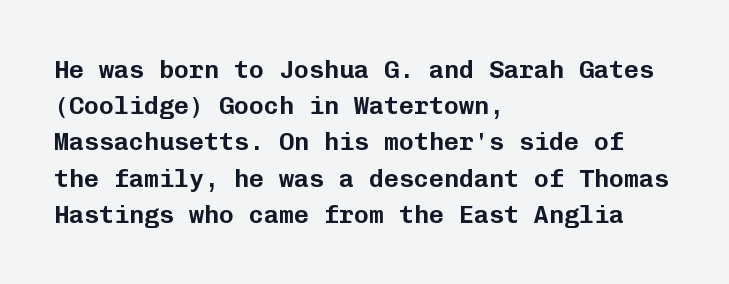
The image shows 25 px text type, upright; set left-aligned, normal line spacing (1.45x), normal letter spacing, not underlined.
